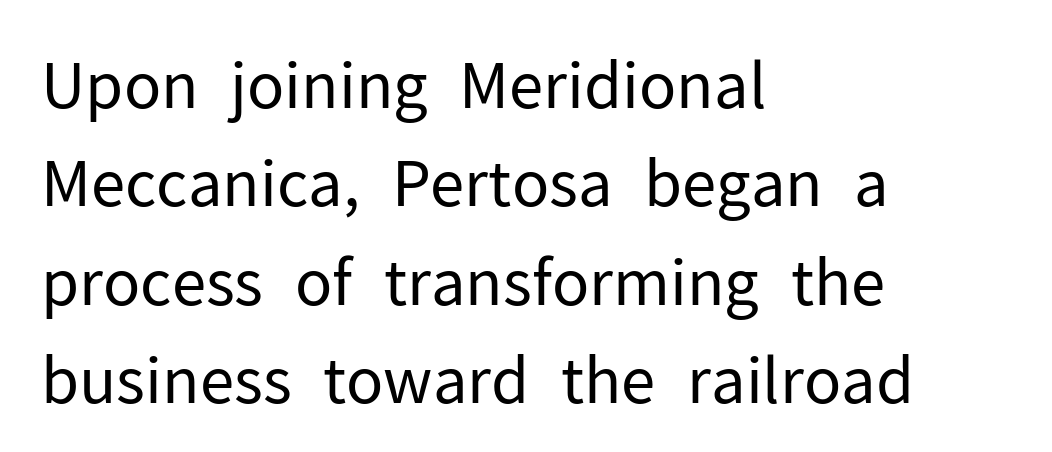
The image shows 63 px regular-weight sans-serif type, upright; set left-aligned, normal line spacing (1.56x), normal letter spacing, not underlined; low stroke contrast and a medium x-height.
